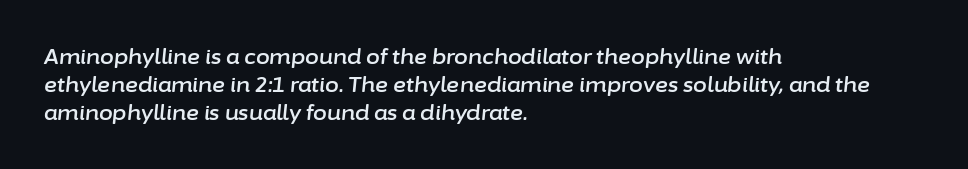
Glyph-to-glyph distance matches everyday printed text. Each line starts at the same left margin while the right side varies. Quick note: underline off. Italic: yes, the glyphs are oblique. Line spacing here is normal.
